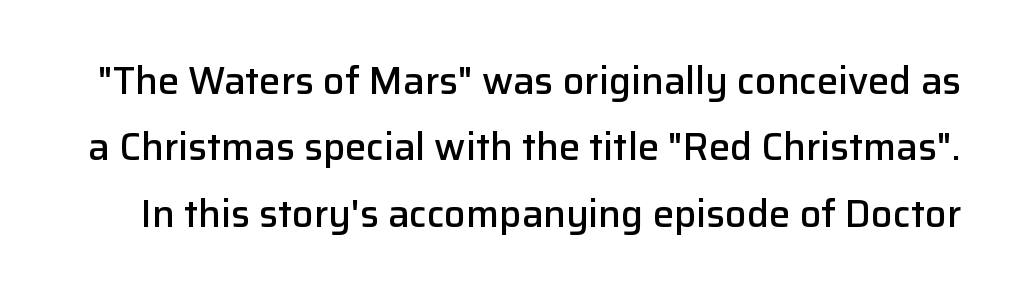
The image shows 38 px semibold sans-serif type, upright; set line spacing 1.75x, normal letter spacing, not underlined; low stroke contrast and a medium x-height.
